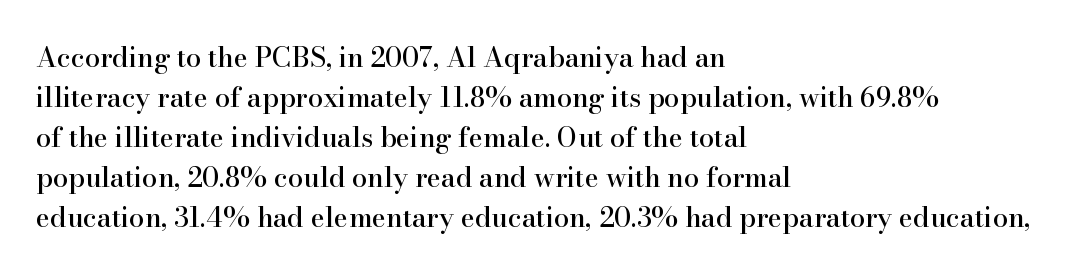
Regular leading. The zone under the glyphs is completely vacant. Italic? Not at all — the glyphs are vertical. A typesetter would call this zero additional tracking. Leftover space on each line is placed entirely after the last word.
